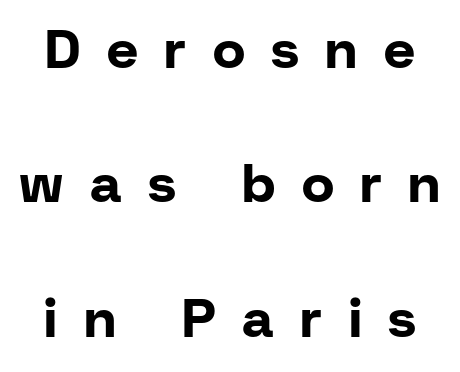
Q: Is the text bold? A: Yes.
Q: Is the text italic (slanted)? A: No, it is upright.
Q: Is the typeface a serif or a sans-serif typeface? A: Sans-serif.
Q: Is the text underlined? A: No.
Q: Is the spacing between letters normal or unusually wide? A: Unusually wide.
Q: Is the spacing between lines tight, normal or loose? A: Loose.
Q: Width (condensed, normal, or wide)? A: Normal.
Q: Stroke contrast? A: Low.
Q: x-height? A: Medium.
Q: Monospaced? A: No.
